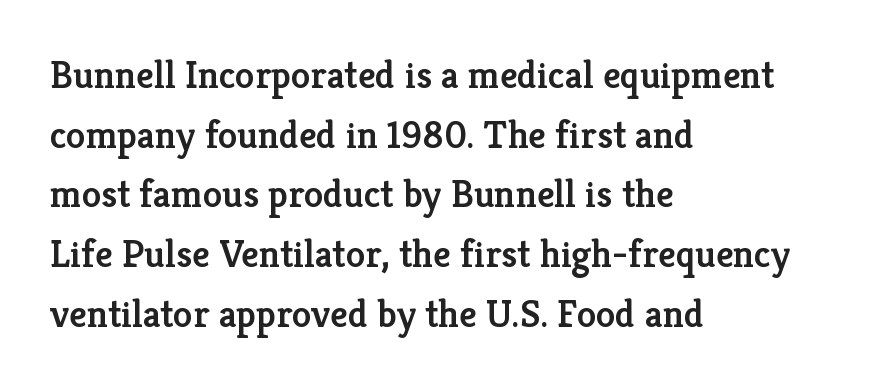
{"serif": "yes", "italic": "no", "bold": "semi", "weight": "semibold", "width": "normal", "stroke_contrast": "low", "x_height": "medium", "monospaced": "no", "underline": "no", "align": "left", "line_spacing": "normal", "line_spacing_ratio": 1.53, "letter_spacing": "normal", "letter_spacing_em": 0.0, "glyph_px": 39}
